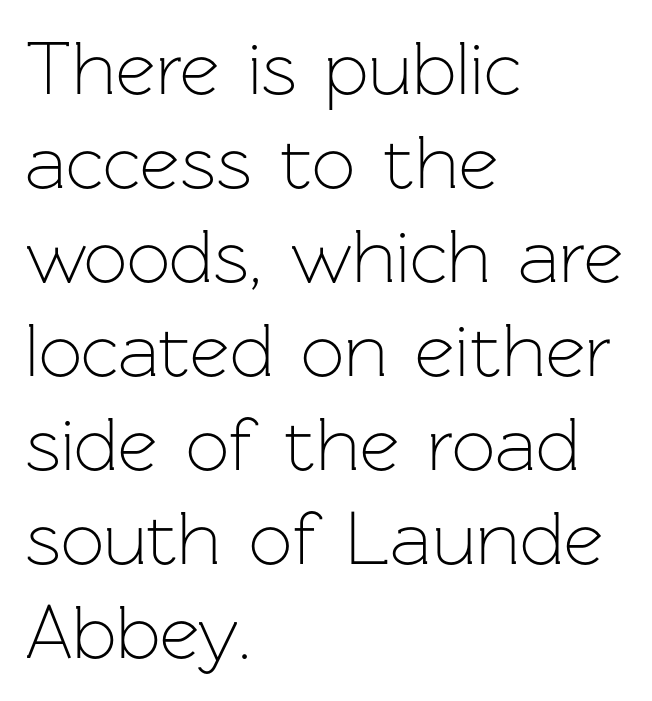
The image shows 77 px light sans-serif type, upright; set left-aligned, line spacing 1.22x, normal letter spacing, not underlined; low stroke contrast and a medium x-height.
